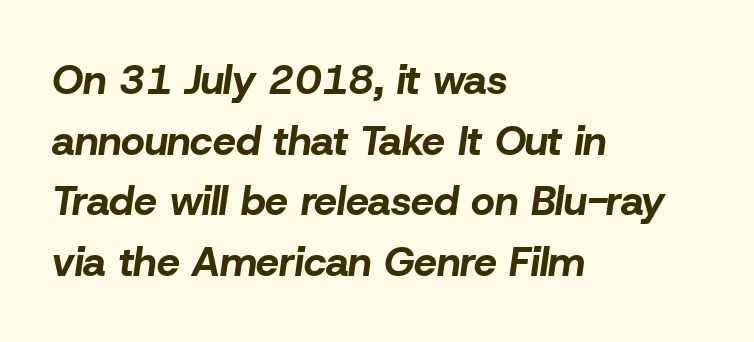
Q: Is the text bold? A: Yes.
Q: Is the text italic (slanted)? A: Yes, it leans right by about 8 degrees.
Q: Is the text underlined? A: No.
Q: How is the paragraph aligned? A: Left-aligned.
Q: Is the spacing between letters normal or unusually wide? A: Normal.
Q: Is the spacing between lines tight, normal or loose? A: Normal.
Q: Width (condensed, normal, or wide)? A: Normal.
Q: Stroke contrast? A: Low.
Q: x-height? A: Medium.
Q: Monospaced? A: No.
